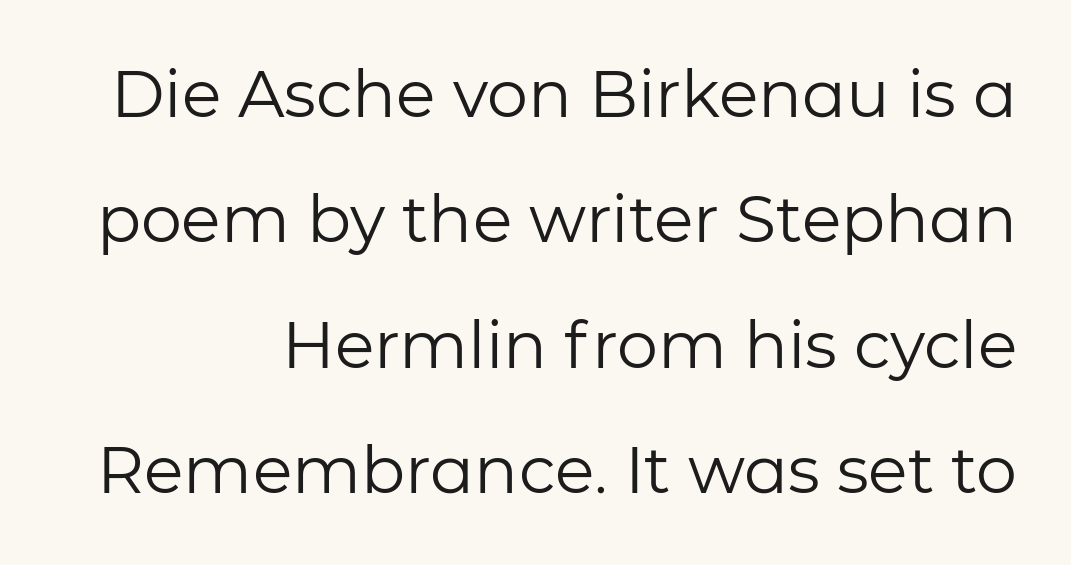
The image shows 65 px regular-weight sans-serif type, upright; set right-aligned, loose line spacing (1.93x), normal letter spacing, not underlined; low stroke contrast and a medium x-height.
